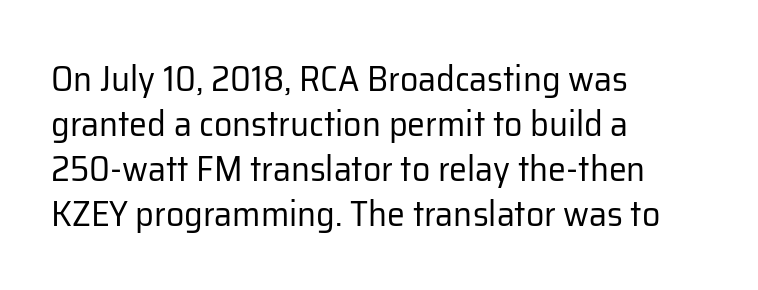
Left-aligned paragraph, ragged on the right. The space between consecutive lines is moderate. Upright lettering throughout. Words appear dense and cohesive because spacing is normal. Nope, no serifs anywhere on these letters.
